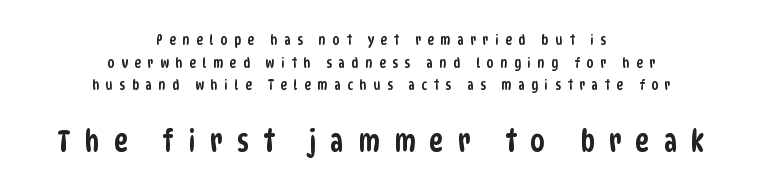
The image shows 30 px condensed sans-serif type; set centered, normal line spacing (1.62x), unusually wide letter spacing (+0.47 em), not underlined; the second (bottom) block is 2.14x larger; low stroke contrast and a large x-height.
